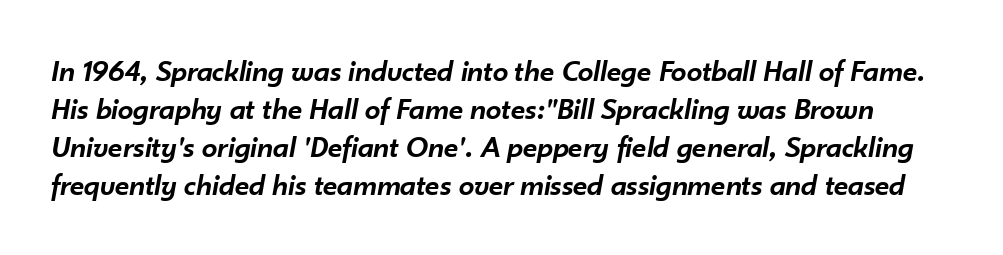
The image shows 31 px semibold type, italic (leaning right); set line spacing 1.23x, normal letter spacing, not underlined; low stroke contrast and a small x-height.
